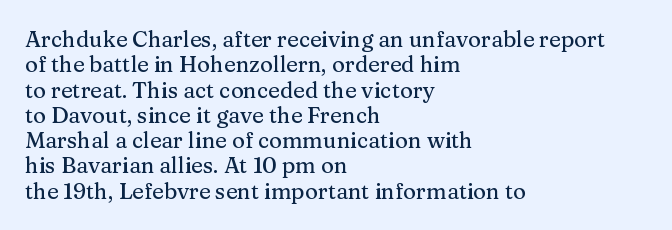
The zone under the glyphs is completely vacant. The letters stand upright; this is a roman face. The paragraph has a hard left edge and a soft right edge. Cramped leading.
